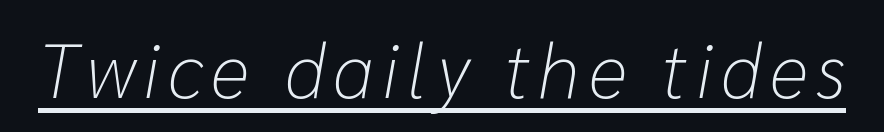
The image shows 76 px light type, italic (leaning right); set underlined; low stroke contrast and a medium x-height.
